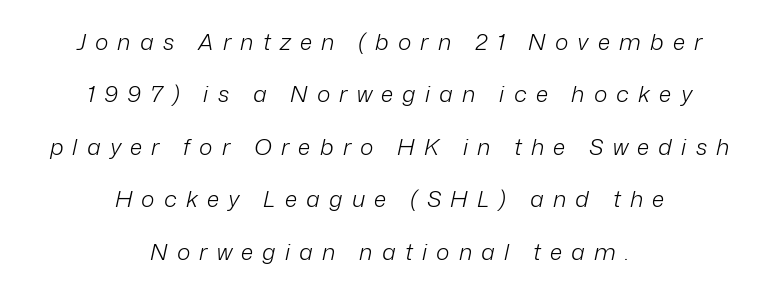
Q: Is the text bold? A: No.
Q: Is the text italic (slanted)? A: Yes, it leans right by about 12 degrees.
Q: Is the text underlined? A: No.
Q: How is the paragraph aligned? A: Centered.
Q: Is the spacing between letters normal or unusually wide? A: Unusually wide.
Q: Is the spacing between lines tight, normal or loose? A: Loose.
